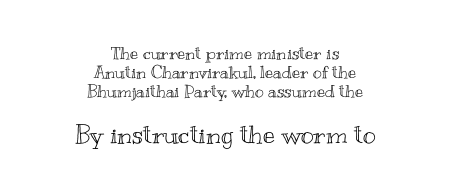
{"italic": "no", "underline": "no", "align": "center", "line_spacing": "tight", "line_spacing_ratio": 1.12, "letter_spacing": "normal", "letter_spacing_em": 0.0, "larger_block": "second", "size_ratio": 1.47, "glyph_px": 25}
